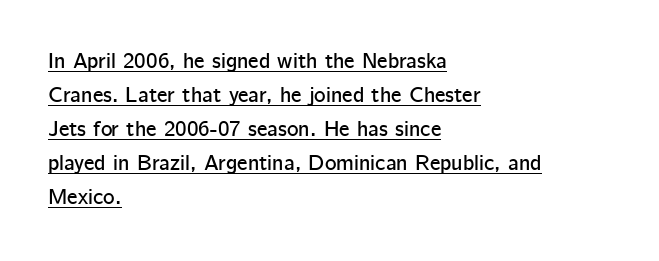
The image shows 22 px text type, upright; set left-aligned, normal line spacing (1.55x), normal letter spacing, underlined.
